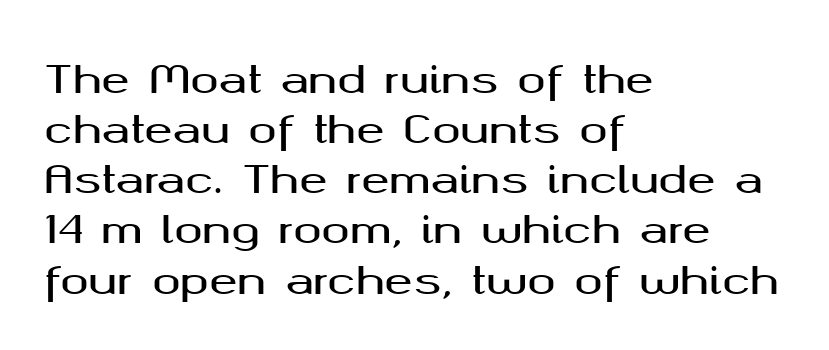
Proportional: the letters do not fall into vertical columns. Style check: upright. Stroke terminals: plain, sans-serif. Underline: absent. Caption: multi-line text, flush left, ragged right.
